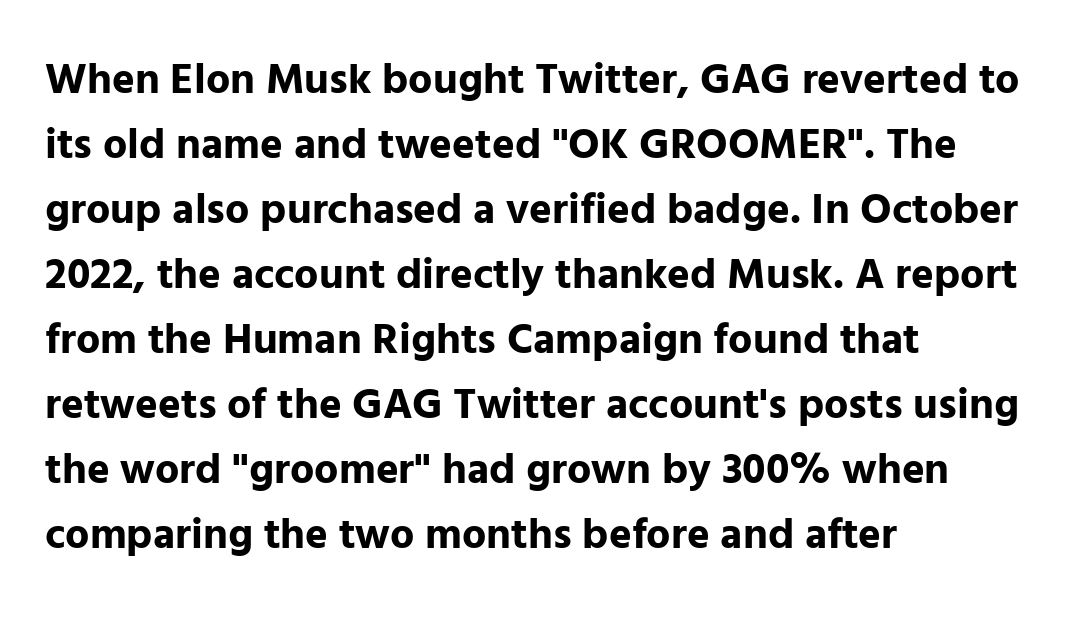
The image shows 43 px bold sans-serif type, upright; set left-aligned, normal line spacing (1.51x), normal letter spacing, not underlined; low stroke contrast and a medium x-height.
